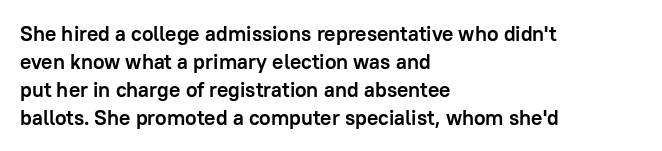
Q: Is the text bold? A: Yes.
Q: Is the text italic (slanted)? A: No, it is upright.
Q: Is the text underlined? A: No.
Q: How is the paragraph aligned? A: Left-aligned.
Q: Is the spacing between letters normal or unusually wide? A: Normal.
Q: Is the spacing between lines tight, normal or loose? A: Normal.
